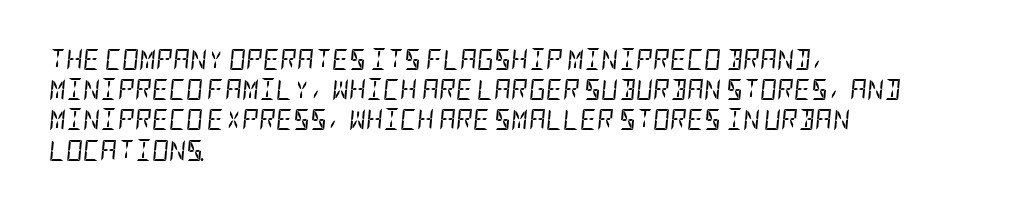
The image shows 21 px text type, italic (leaning right); set left-aligned, normal line spacing (1.44x), normal letter spacing, not underlined.
